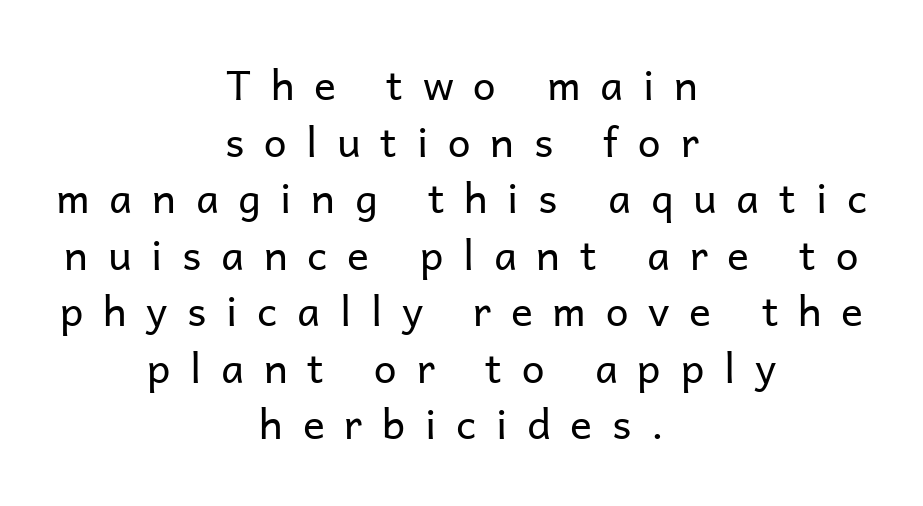
{"serif": "no", "italic": "no", "bold": "no", "weight": "regular", "width": "normal", "stroke_contrast": "low", "x_height": "medium", "monospaced": "no", "underline": "no", "align": "center", "line_spacing": "normal", "line_spacing_ratio": 1.38, "letter_spacing": "wide", "letter_spacing_em": 0.48, "glyph_px": 41}
